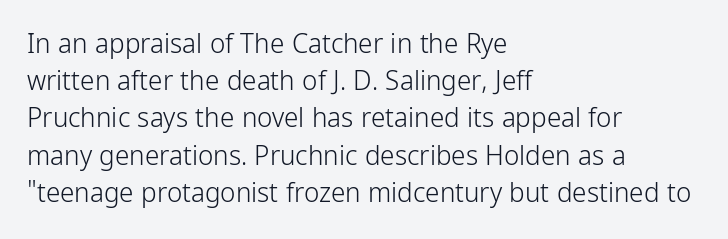
The rendering anchors every line to the left-hand side. A clean baseline with only descenders dipping below it. No chunkiness to these letters — they're not bold. Leading matches the norm, producing a regular column. Ascenders rise straight up at ninety degrees. Nobody touched the tracking dial on this one.
